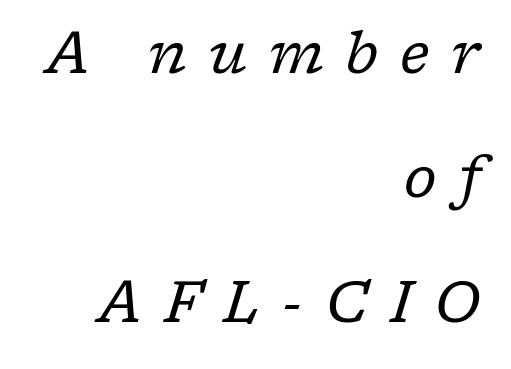
The image shows 57 px regular-weight serif type, italic (leaning right); set right-aligned, loose line spacing (2.18x), unusually wide letter spacing (+0.38 em), not underlined; low stroke contrast and a medium x-height.
